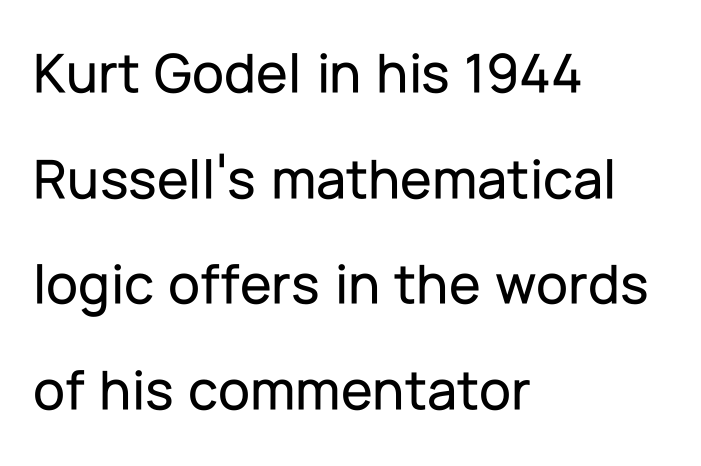
{"serif": "no", "italic": "no", "width": "normal", "stroke_contrast": "low", "x_height": "medium", "monospaced": "no", "underline": "no", "align": "left", "line_spacing_ratio": 1.82, "letter_spacing": "normal", "letter_spacing_em": 0.0, "glyph_px": 58}
